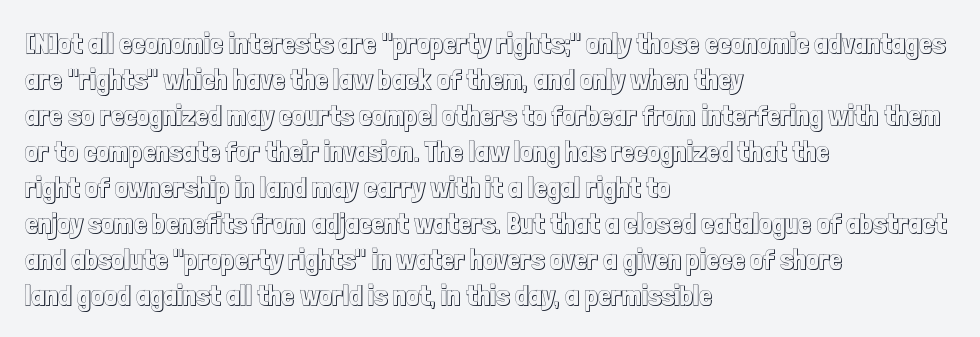
The image shows 29 px condensed type, upright; set left-aligned, line spacing 1.24x, normal letter spacing, not underlined; a medium x-height.
